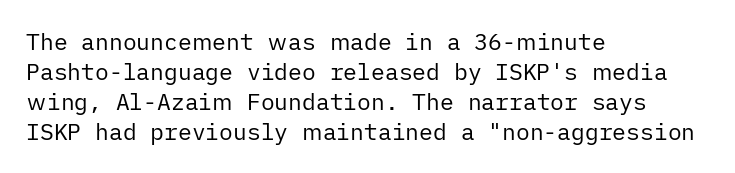
Q: Is the text bold? A: No.
Q: Is the text italic (slanted)? A: No, it is upright.
Q: Is the text underlined? A: No.
Q: How is the paragraph aligned? A: Left-aligned.
Q: Is the spacing between letters normal or unusually wide? A: Normal.
Q: Is the spacing between lines tight, normal or loose? A: Normal.
